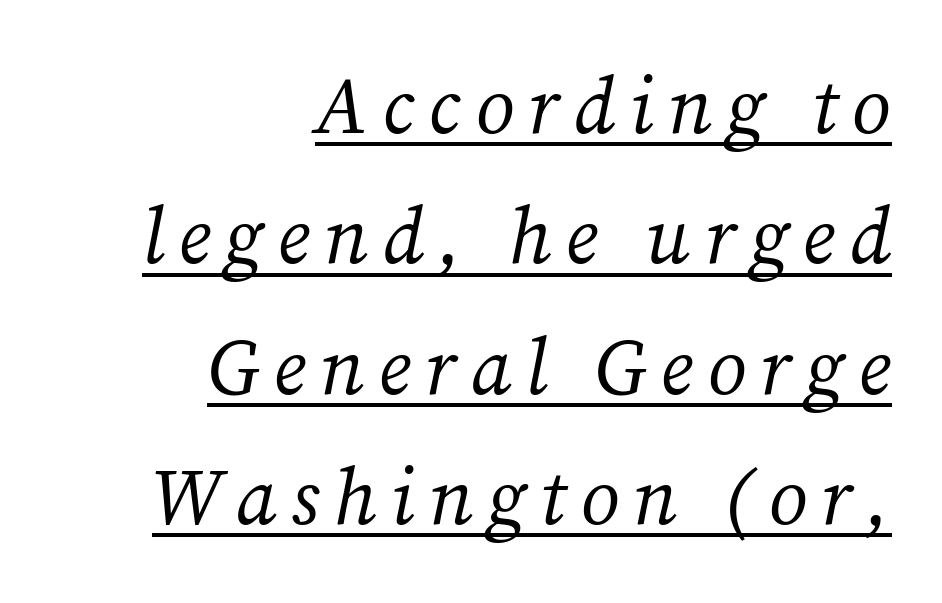
{"serif": "yes", "italic": "yes", "lean": "right", "slant_degrees": 12, "bold": "no", "weight": "regular", "width": "normal", "stroke_contrast": "medium", "x_height": "medium", "monospaced": "no", "underline": "yes", "align": "right", "line_spacing": "normal", "line_spacing_ratio": 1.65, "glyph_px": 79}
